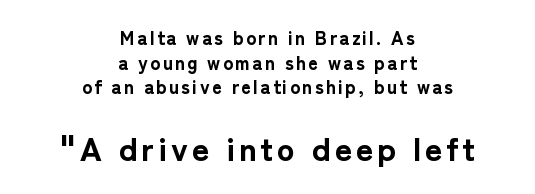
{"serif": "no", "italic": "no", "bold": "yes", "weight": "bold", "width": "normal", "stroke_contrast": "low", "x_height": "medium", "monospaced": "no", "underline": "no", "align": "center", "line_spacing": "normal", "line_spacing_ratio": 1.3, "larger_block": "second", "size_ratio": 1.74, "glyph_px": 33}
